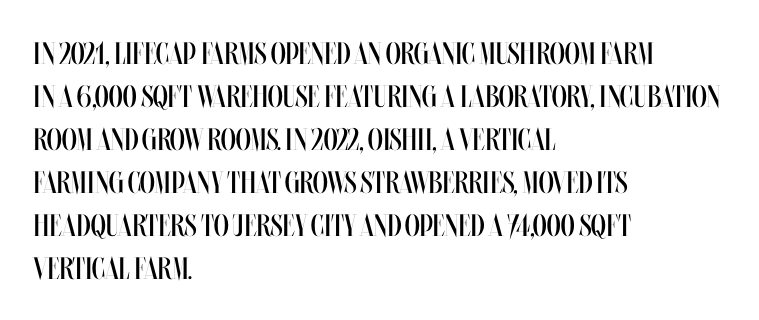
There is no visible air inserted between adjacent glyphs. In terms of leading, this rendering sits right in the middle. Decoration check: the copy has no underline. Style check: upright.
